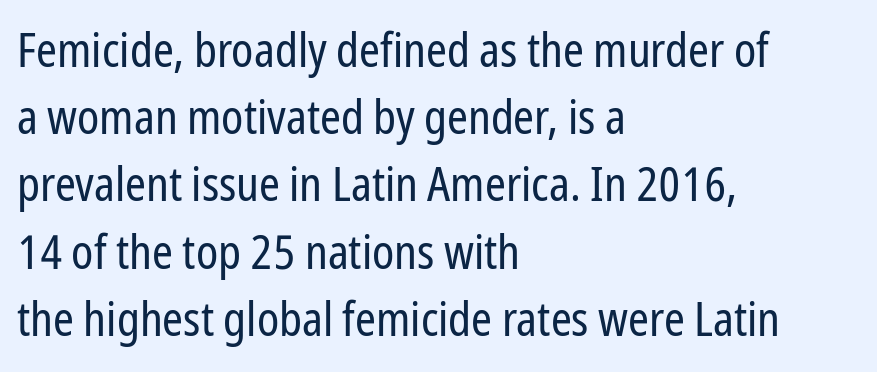
{"serif": "no", "italic": "no", "bold": "no", "weight": "regular", "width": "condensed", "stroke_contrast": "low", "x_height": "medium", "monospaced": "no", "underline": "no", "align": "left", "line_spacing": "normal", "line_spacing_ratio": 1.43, "letter_spacing": "normal", "letter_spacing_em": 0.0, "glyph_px": 47}
